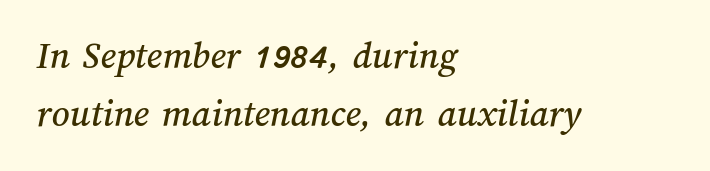
Check the space under the baseline: it is left empty. The passage shown is typed in a proportional face where columns would drift. A typesetter would call this leading conventional body-copy spacing. The face used here is rendered with its standard letterfit. Left-aligned paragraph, ragged on the right.
